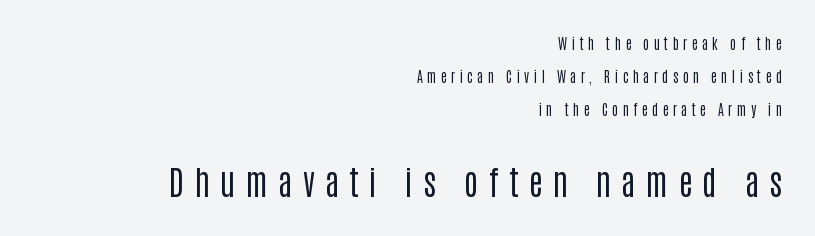
{"serif": "no", "italic": "no", "bold": "no", "weight": "regular", "width": "condensed", "stroke_contrast": "low", "x_height": "large", "monospaced": "no", "underline": "no", "align": "right", "line_spacing": "loose", "line_spacing_ratio": 2.35, "letter_spacing": "wide", "letter_spacing_em": 0.31, "larger_block": "second", "size_ratio": 2.36, "glyph_px": 33}
